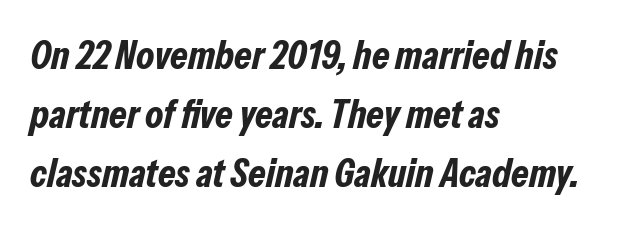
{"italic": "yes", "lean": "right", "slant_degrees": 13, "bold": "yes", "weight": "bold", "width": "condensed", "stroke_contrast": "low", "x_height": "medium", "monospaced": "no", "underline": "no", "align": "left", "line_spacing": "normal", "line_spacing_ratio": 1.48, "letter_spacing": "normal", "letter_spacing_em": 0.0, "glyph_px": 40}
